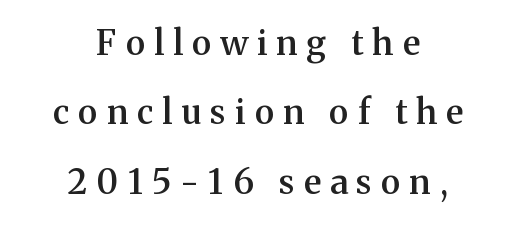
The image shows 34 px semibold serif type, upright; set centered, loose line spacing (2.04x), unusually wide letter spacing (+0.27 em), not underlined; medium stroke contrast and a medium x-height.
